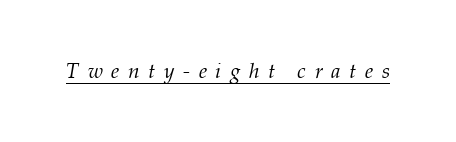
Q: Is the text bold? A: No.
Q: Is the text italic (slanted)? A: Yes, it leans right by about 12 degrees.
Q: Is the text underlined? A: Yes.
Q: Is the spacing between letters normal or unusually wide? A: Unusually wide.
